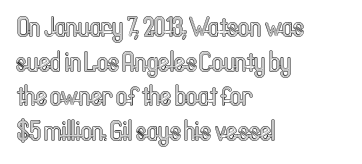
Q: Is the text italic (slanted)? A: No, it is upright.
Q: Is the text underlined? A: No.
Q: How is the paragraph aligned? A: Left-aligned.
Q: Is the spacing between letters normal or unusually wide? A: Normal.
Q: Is the spacing between lines tight, normal or loose? A: Normal.
